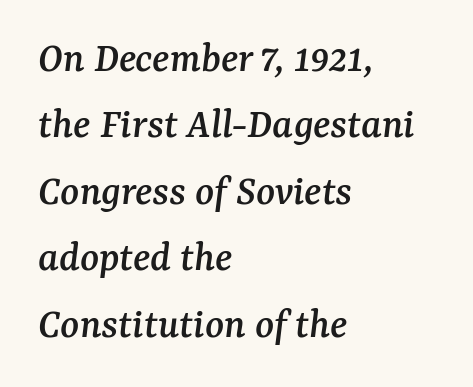
Q: Is the text italic (slanted)? A: Yes, it leans right by about 7 degrees.
Q: Is the typeface a serif or a sans-serif typeface? A: Serif.
Q: Is the text underlined? A: No.
Q: How is the paragraph aligned? A: Left-aligned.
Q: Is the spacing between letters normal or unusually wide? A: Normal.
Q: Is the spacing between lines tight, normal or loose? A: Normal.
Q: Width (condensed, normal, or wide)? A: Normal.
Q: Stroke contrast? A: Medium.
Q: x-height? A: Medium.
Q: Monospaced? A: No.
